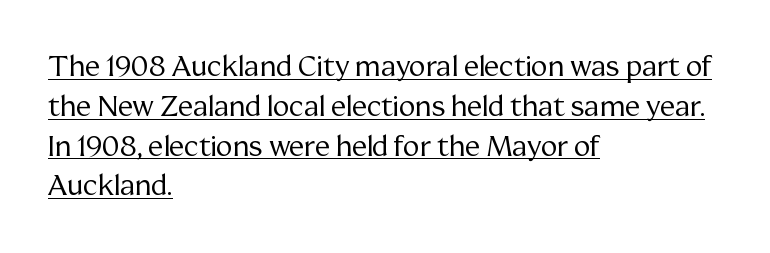
Q: Is the text bold? A: No.
Q: Is the text italic (slanted)? A: No, it is upright.
Q: Is the typeface a serif or a sans-serif typeface? A: Serif.
Q: Is the text underlined? A: Yes.
Q: How is the paragraph aligned? A: Left-aligned.
Q: Is the spacing between letters normal or unusually wide? A: Normal.
Q: Is the spacing between lines tight, normal or loose? A: Normal.
Q: Width (condensed, normal, or wide)? A: Normal.
Q: Stroke contrast? A: Medium.
Q: x-height? A: Medium.
Q: Monospaced? A: No.
